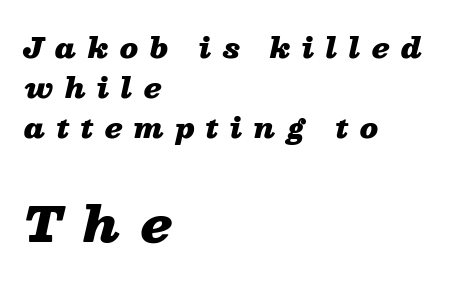
Rule under the text: the space is simply empty. If you squint, the bottom block still reads clearly — it's the larger of the two. The axis of the letterforms is tilted away from vertical. Typographic density is high because the face is bold. These lines stack with their left ends in a neat column. You could only call the tracking loose — the letters float apart.
